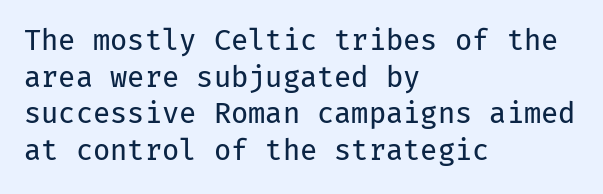
The image shows 28 px regular-weight sans-serif type, upright, monospaced; set left-aligned, normal line spacing (1.31x), normal letter spacing, not underlined; low stroke contrast and a medium x-height.
